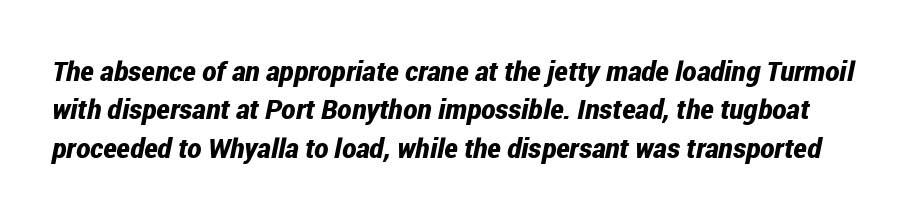
The image shows 27 px bold type, italic (leaning right); set normal line spacing (1.42x), normal letter spacing, not underlined.
